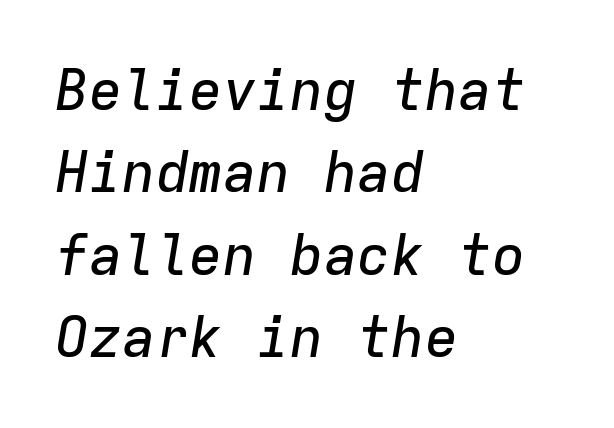
{"italic": "yes", "lean": "right", "slant_degrees": 9, "width": "normal", "stroke_contrast": "low", "x_height": "medium", "monospaced": "yes", "underline": "no", "align": "left", "line_spacing": "normal", "line_spacing_ratio": 1.47, "letter_spacing": "normal", "letter_spacing_em": 0.0, "glyph_px": 56}
